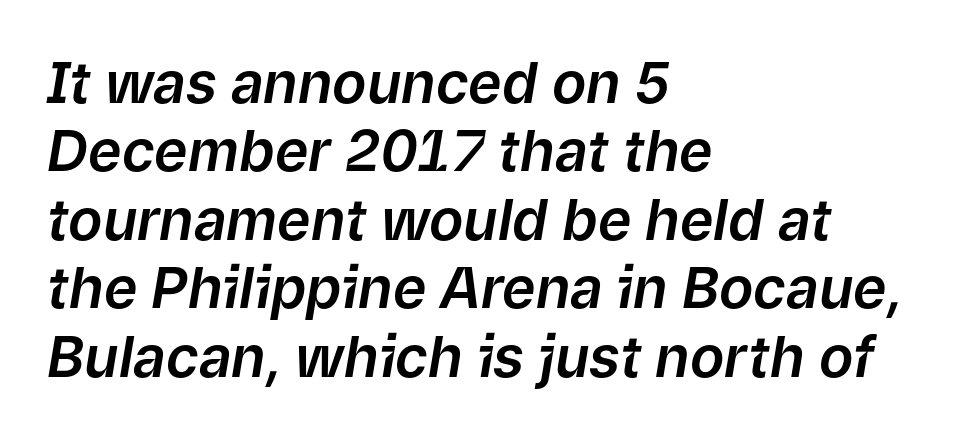
The typography opts for an oblique posture over an upright one. Nobody touched the tracking dial on this one. The face used here is proportionally spaced, like ordinary book or web type. Quick note: underline off. Layout note: lines flush left.
